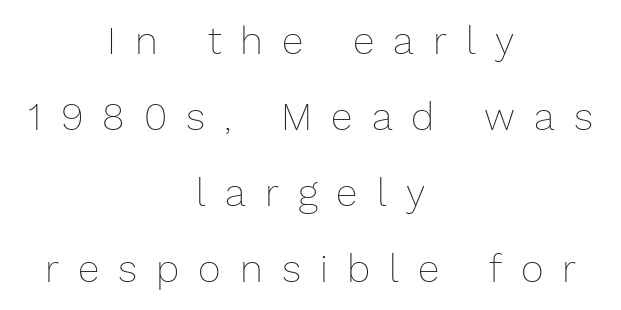
{"italic": "no", "bold": "no", "weight": "thin", "width": "normal", "stroke_contrast": "low", "x_height": "medium", "monospaced": "no", "underline": "no", "align": "center", "line_spacing": "loose", "line_spacing_ratio": 1.95, "letter_spacing": "wide", "letter_spacing_em": 0.49, "glyph_px": 39}
